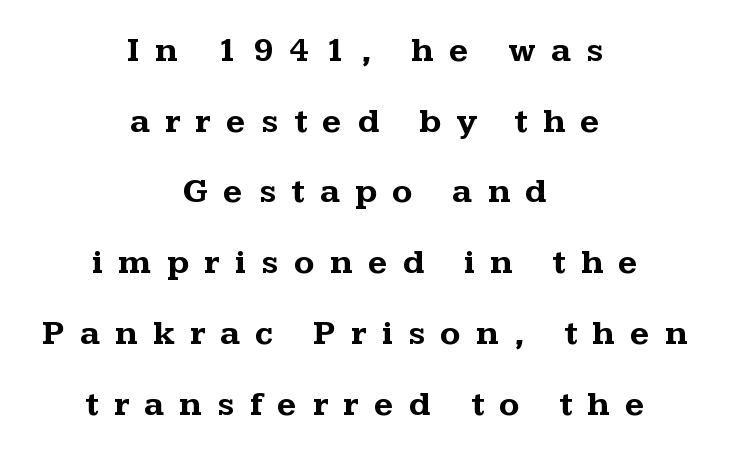
Letter spacing: wide. The face used here is seriffed, in the tradition of book romans. I'd describe the lettering as bold — thick and assertive. The specimen omits any rule beneath the text block's lines. Is there any slant? The stems are plumb.
